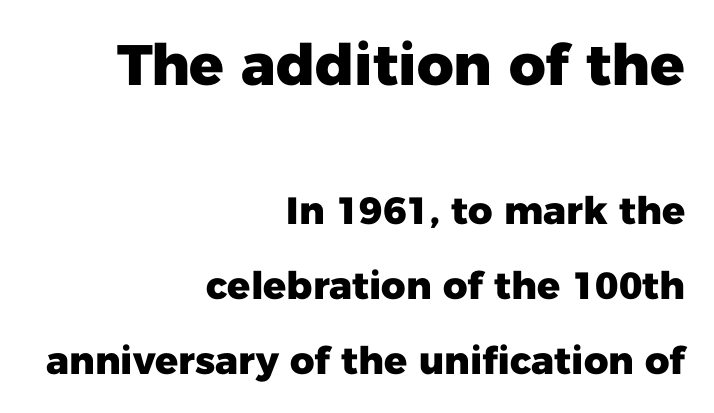
{"serif": "no", "italic": "no", "bold": "yes", "weight": "heavy", "width": "normal", "stroke_contrast": "low", "x_height": "medium", "monospaced": "no", "underline": "no", "align": "right", "line_spacing": "loose", "line_spacing_ratio": 1.97, "letter_spacing": "normal", "letter_spacing_em": 0.0, "larger_block": "first", "size_ratio": 1.5, "glyph_px": 57}
